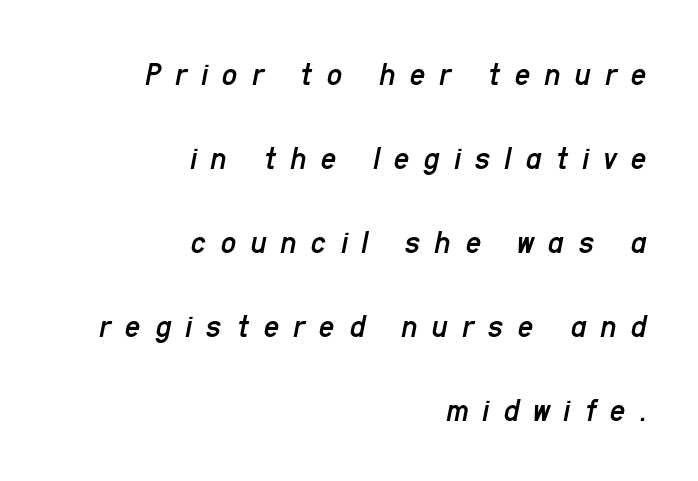
{"italic": "yes", "lean": "right", "slant_degrees": 11, "bold": "no", "weight": "regular", "width": "condensed", "stroke_contrast": "low", "x_height": "medium", "monospaced": "no", "underline": "no", "align": "right", "line_spacing": "loose", "line_spacing_ratio": 2.47, "letter_spacing": "wide", "letter_spacing_em": 0.42, "glyph_px": 34}
